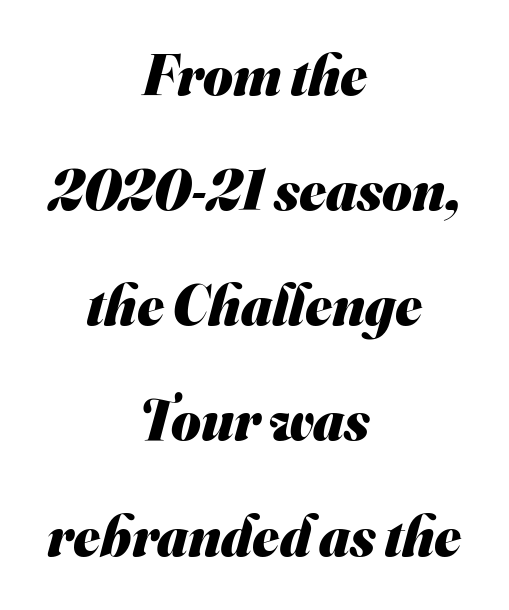
The image shows 57 px heavy sans-serif type; set centered, loose line spacing (2.02x), normal letter spacing, not underlined; medium stroke contrast and a small x-height.
